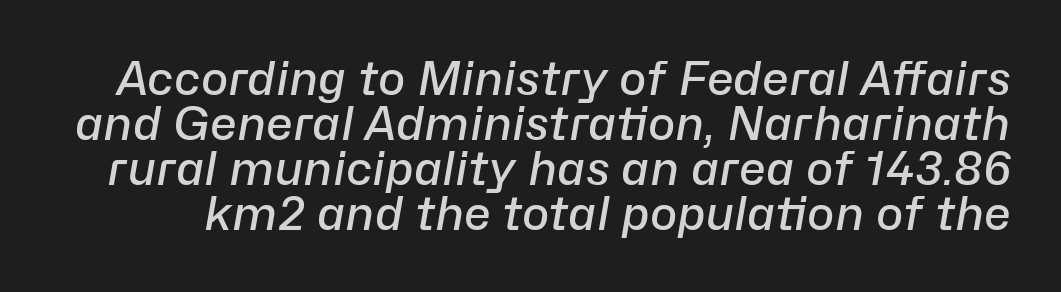
Lines of text with bare space underneath. The horizontal fit of the characters is conventional and even. Very little white space separates one row of letters from the next. The face used here is a semibold: visibly heavier than regular, lighter than bold. Character widths vary here, with narrow letters taking less room than wide ones. It's the slanting kind of type.
